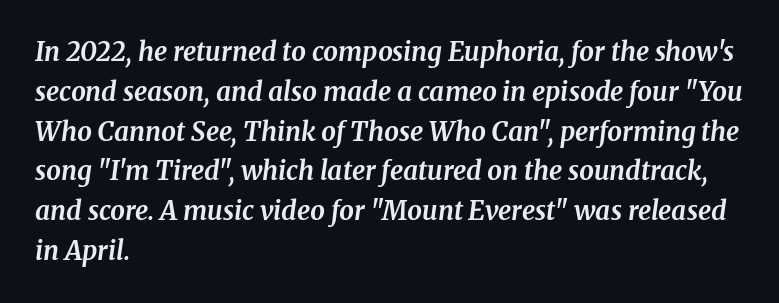
The image shows 26 px bold type, italic (leaning right); set left-aligned, normal line spacing (1.53x), normal letter spacing, not underlined.
